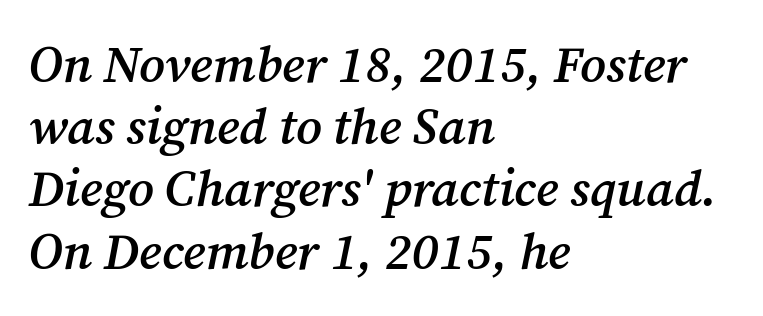
The rendering uses natural spacing where letterforms have individual widths. The paragraph has a hard left edge and a soft right edge. The string is rendered with underlining switched off. Each letter's strokes conclude with small projecting serifs.
